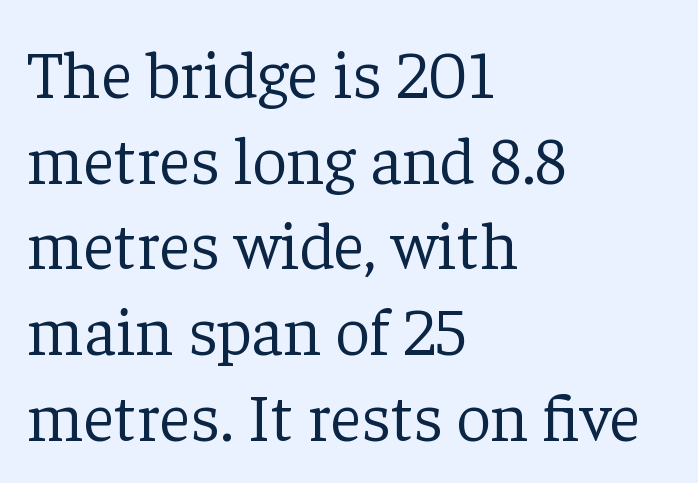
A quiet, ordinary-to-light weight characterises the typeface. Ascenders rise straight up at ninety degrees. This sample has the flowing, uneven cadence of proportional lettering. Any mark beneath the type? The region is blank.
